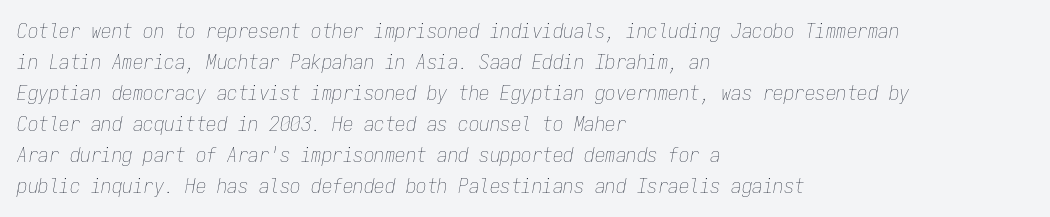
Q: Is the text bold? A: No.
Q: Is the text italic (slanted)? A: Yes, it leans right by about 9 degrees.
Q: Is the text underlined? A: No.
Q: How is the paragraph aligned? A: Left-aligned.
Q: Is the spacing between letters normal or unusually wide? A: Normal.
Q: Is the spacing between lines tight, normal or loose? A: Normal.
